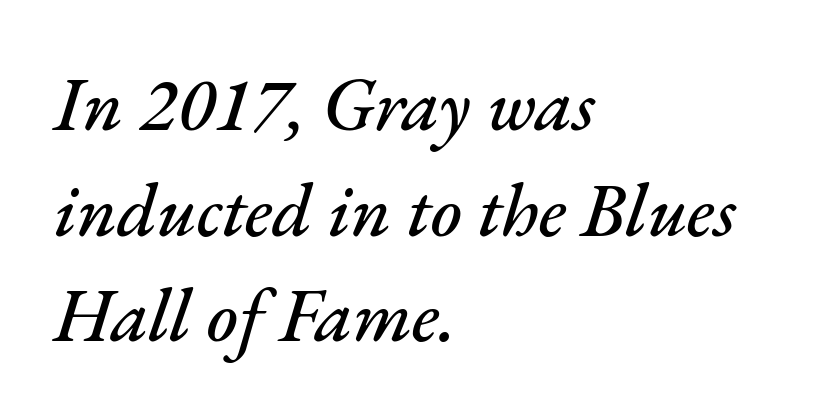
Posture: slanted. The glyphs are unaccompanied by any horizontal stroke below them. Regular leading. There is no visible air inserted between adjacent glyphs.
